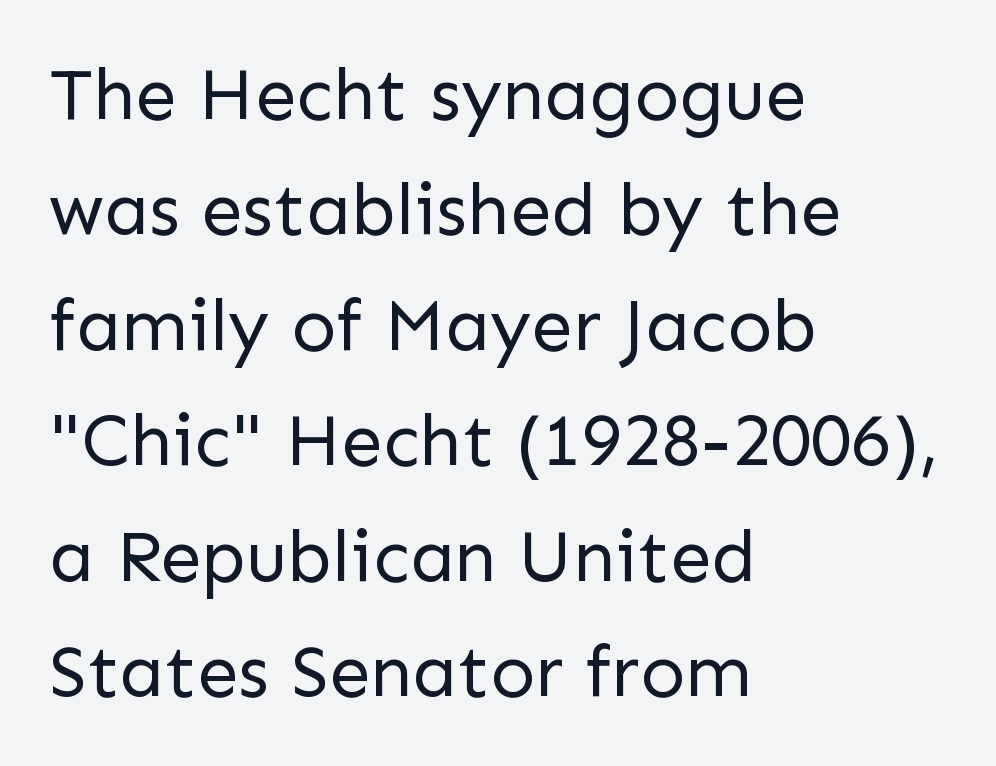
Q: Is the text bold? A: No.
Q: Is the text italic (slanted)? A: No, it is upright.
Q: Is the typeface a serif or a sans-serif typeface? A: Sans-serif.
Q: Is the text underlined? A: No.
Q: How is the paragraph aligned? A: Left-aligned.
Q: Is the spacing between letters normal or unusually wide? A: Normal.
Q: Is the spacing between lines tight, normal or loose? A: Normal.
Q: Width (condensed, normal, or wide)? A: Normal.
Q: Stroke contrast? A: Low.
Q: x-height? A: Medium.
Q: Monospaced? A: No.
